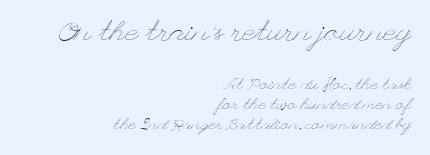
The image shows 28 px thin, wide type; set right-aligned, normal line spacing (1.26x), normal letter spacing, not underlined; the first (top) block is 1.75x larger; low stroke contrast and a small x-height.
